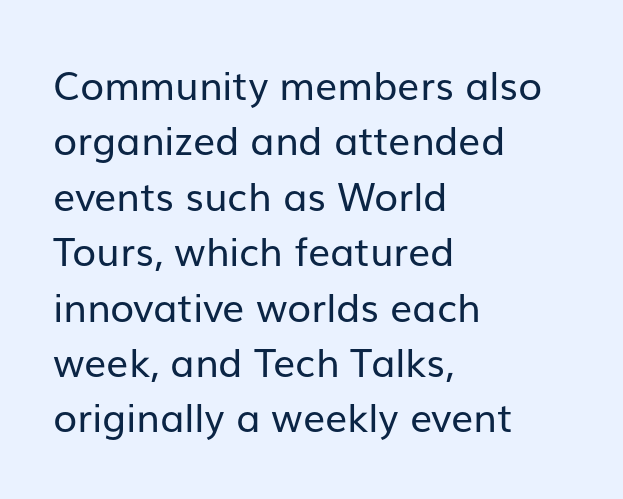
The image shows 39 px regular-weight sans-serif type, upright; set left-aligned, normal line spacing (1.42x), normal letter spacing, not underlined; low stroke contrast and a medium x-height.
